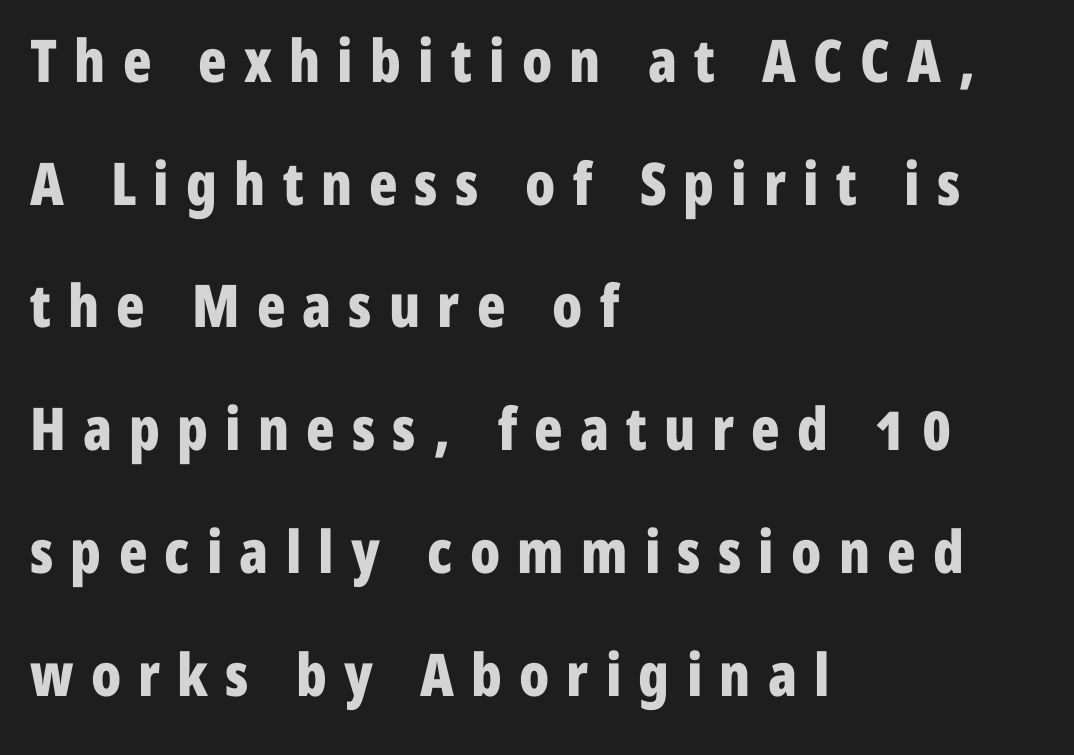
The image shows 59 px bold, condensed sans-serif type, upright; set left-aligned, loose line spacing (2.08x), unusually wide letter spacing (+0.29 em), not underlined; low stroke contrast and a medium x-height.
